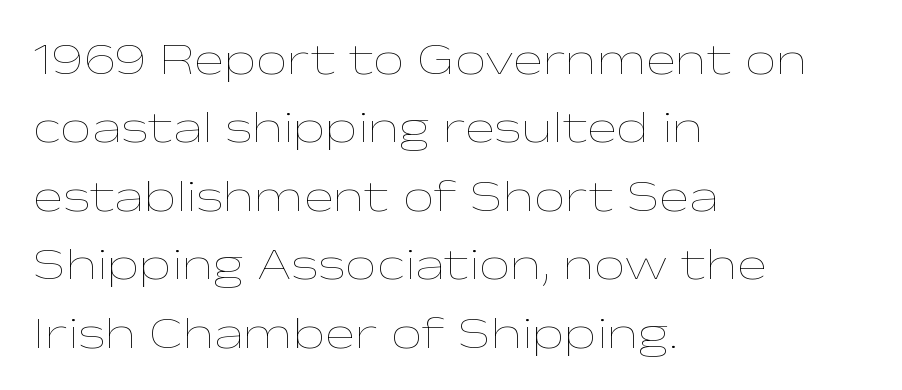
{"italic": "no", "bold": "no", "weight": "thin", "width": "wide", "stroke_contrast": "low", "x_height": "medium", "monospaced": "no", "underline": "no", "align": "left", "line_spacing": "normal", "line_spacing_ratio": 1.52, "letter_spacing": "normal", "letter_spacing_em": 0.0, "glyph_px": 45}
